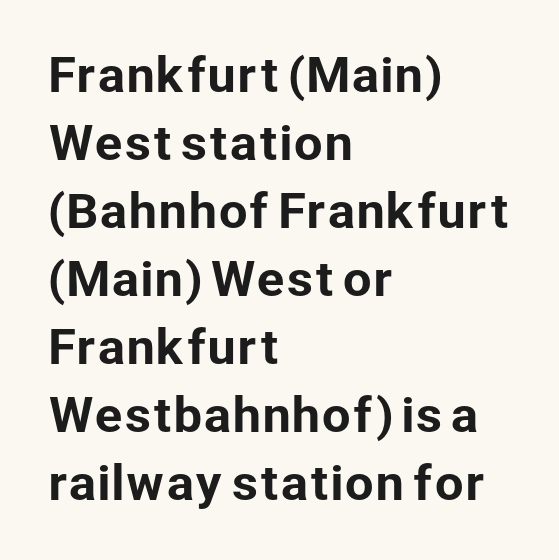
Vertical spacing — default. The letters carry no serifs — their stems end cleanly without finishing strokes. Typeset ragged right — the left edge is the straight one. Character widths vary here, with narrow letters taking less room than wide ones.
